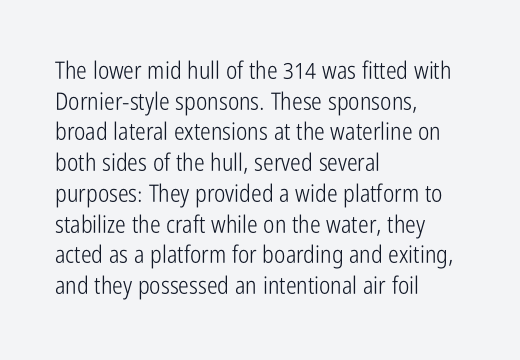
Is the type heavy? It reads as light-to-regular instead. Leftover space on each line is placed entirely after the last word. Characters follow at the spacing the type designer built in. The passage shown stacks its lines at a standard gap.
